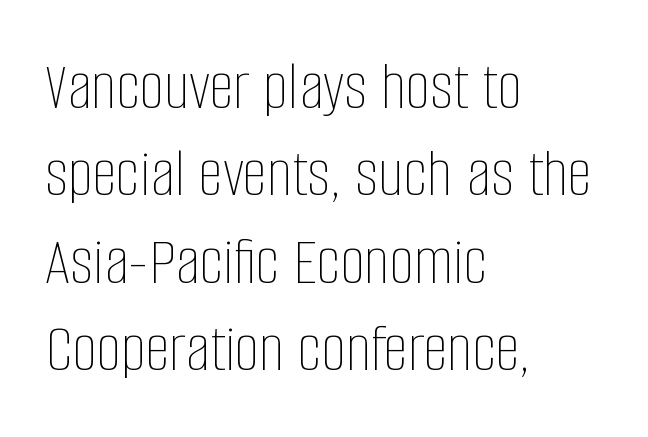
Q: Is the text bold? A: No.
Q: Is the text italic (slanted)? A: No, it is upright.
Q: Is the text underlined? A: No.
Q: How is the paragraph aligned? A: Left-aligned.
Q: Is the spacing between letters normal or unusually wide? A: Normal.
Q: Is the spacing between lines tight, normal or loose? A: Normal.
Q: Width (condensed, normal, or wide)? A: Condensed.
Q: Stroke contrast? A: Low.
Q: x-height? A: Large.
Q: Monospaced? A: No.
